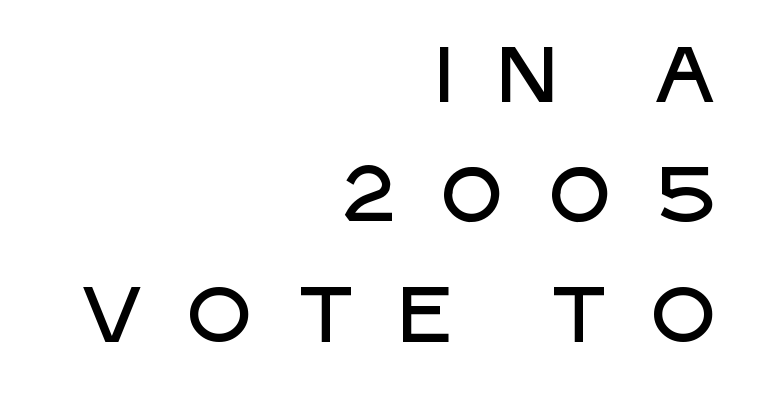
Just letters on the line, the space beneath them empty. Regular leading. Notice how the stems are strictly vertical — no italics here. Regarding serifs, this sample does without them.
